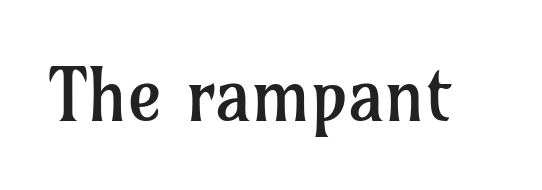
{"serif": "yes", "italic": "no", "bold": "no", "weight": "regular", "width": "normal", "stroke_contrast": "low", "x_height": "medium", "monospaced": "no", "underline": "no", "letter_spacing": "normal", "letter_spacing_em": 0.0, "glyph_px": 73}
